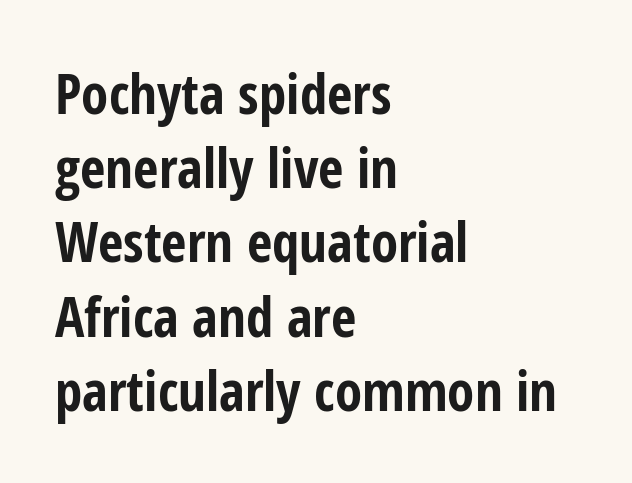
{"serif": "no", "italic": "no", "bold": "yes", "weight": "bold", "width": "condensed", "stroke_contrast": "low", "x_height": "medium", "monospaced": "no", "underline": "no", "align": "left", "line_spacing": "normal", "line_spacing_ratio": 1.35, "letter_spacing": "normal", "letter_spacing_em": 0.0, "glyph_px": 55}
